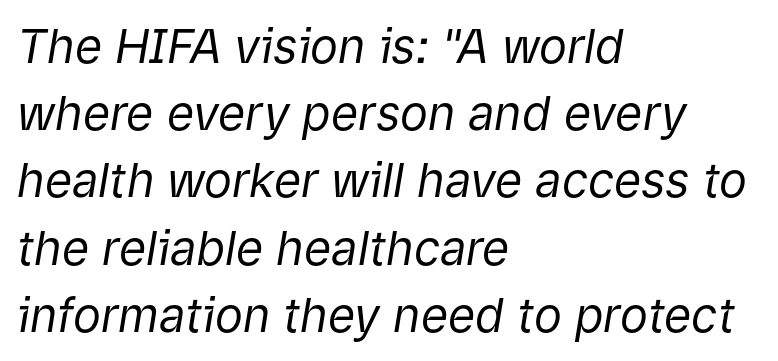
The image shows 47 px regular-weight type, italic (leaning right); set left-aligned, normal line spacing (1.43x), normal letter spacing, not underlined; low stroke contrast and a medium x-height.
